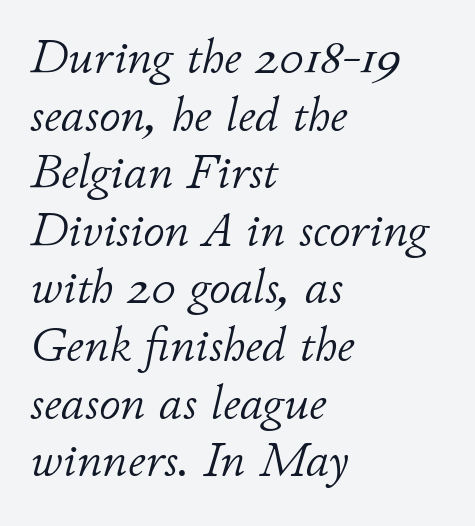
Q: Is the text bold? A: No.
Q: Is the text italic (slanted)? A: Yes, it leans right by about 11 degrees.
Q: Is the text underlined? A: No.
Q: How is the paragraph aligned? A: Left-aligned.
Q: Is the spacing between letters normal or unusually wide? A: Normal.
Q: Width (condensed, normal, or wide)? A: Normal.
Q: Stroke contrast? A: Low.
Q: x-height? A: Small.
Q: Monospaced? A: No.
